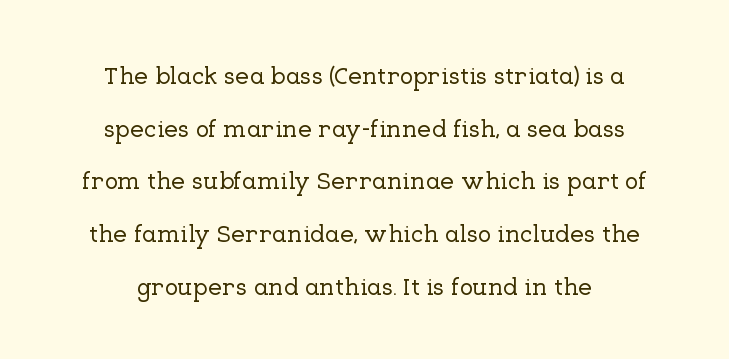
The image shows 25 px text type, upright; set centered, loose line spacing (2.11x), normal letter spacing, not underlined.
